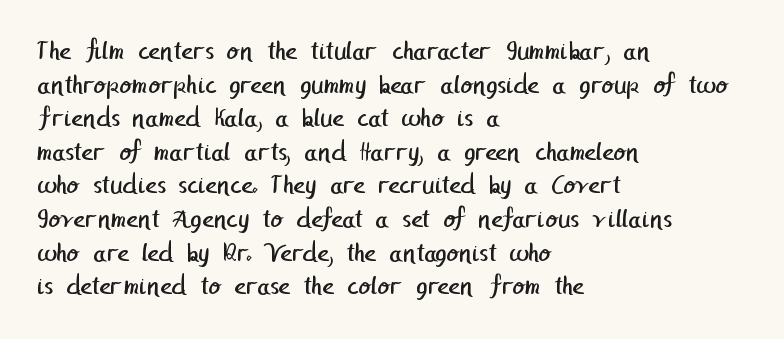
The image shows 28 px regular-weight sans-serif type; set left-aligned, line spacing 1.2x, normal letter spacing, not underlined; low stroke contrast and a medium x-height.
